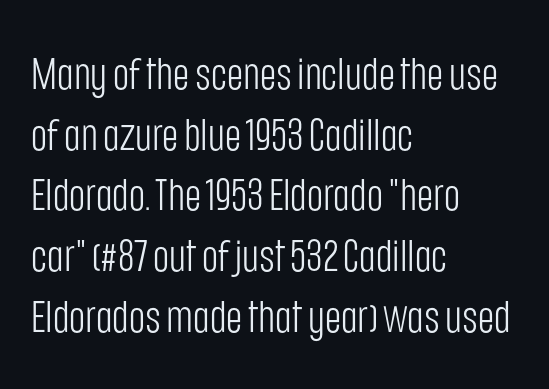
{"serif": "no", "italic": "no", "bold": "no", "weight": "light", "width": "condensed", "stroke_contrast": "low", "x_height": "large", "monospaced": "no", "underline": "no", "align": "left", "line_spacing": "normal", "line_spacing_ratio": 1.38, "letter_spacing": "normal", "letter_spacing_em": 0.0, "glyph_px": 44}
